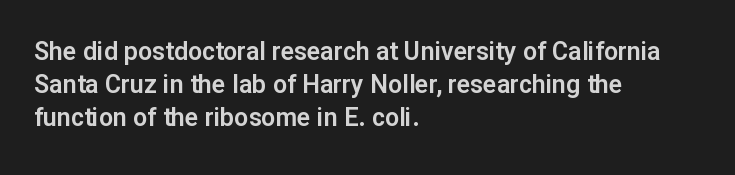
Students, observe: this is what conventionally led text looks like. Look at the tracking — it's just the regular setting, nothing added. The paragraph has a hard left edge and a soft right edge. Check under the words: just untouched page. The lettering holds an erect, upright posture throughout.
